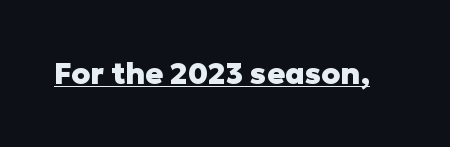
The image shows 30 px heavy sans-serif type, upright; set normal letter spacing, underlined; low stroke contrast and a medium x-height.
